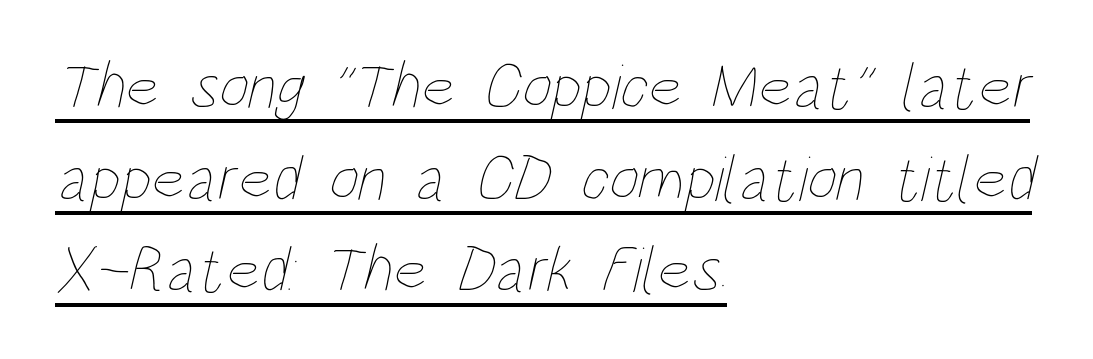
Underlining? Definitely there. Unbolded letterforms with no extra heft. These lines stack with their left ends in a neat column. Character widths vary here, with narrow letters taking less room than wide ones.
